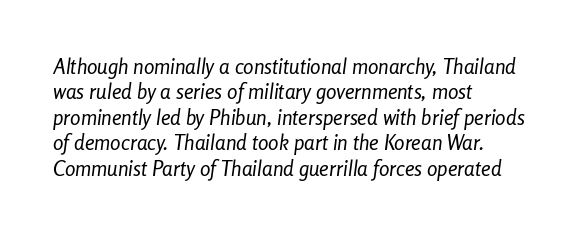
The image shows 21 px text type, italic (leaning right); set left-aligned, line spacing 1.21x, normal letter spacing, not underlined.
